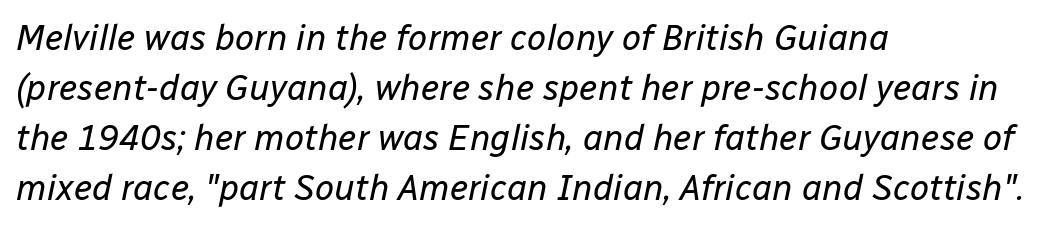
Is there much room between lines? A standard amount, neither cramped nor airy. Has an underline been added? It has not. No chunkiness to these letters — they're not bold. Each line starts at the same left margin while the right side varies.
